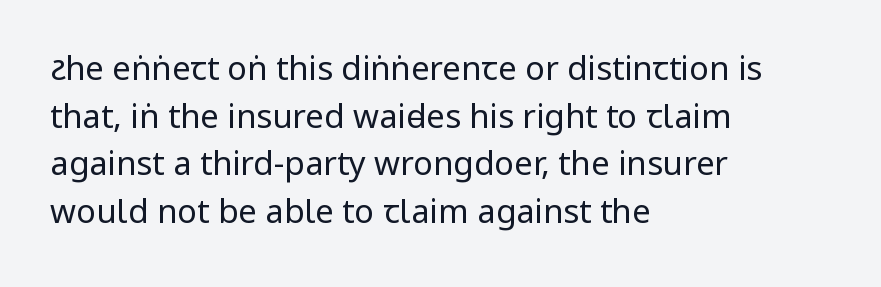
The passage shown has conventional tracking throughout. Posture: vertical. No extra ink here — the face is not bold. Leading: standard.
